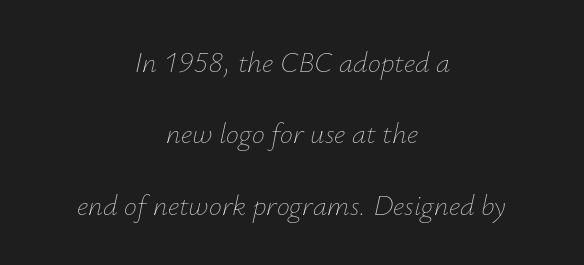
Q: Is the text bold? A: No.
Q: Is the text italic (slanted)? A: Yes, it leans right by about 12 degrees.
Q: Is the text underlined? A: No.
Q: How is the paragraph aligned? A: Centered.
Q: Is the spacing between letters normal or unusually wide? A: Normal.
Q: Is the spacing between lines tight, normal or loose? A: Loose.
Q: Width (condensed, normal, or wide)? A: Normal.
Q: Stroke contrast? A: Low.
Q: x-height? A: Small.
Q: Monospaced? A: No.
